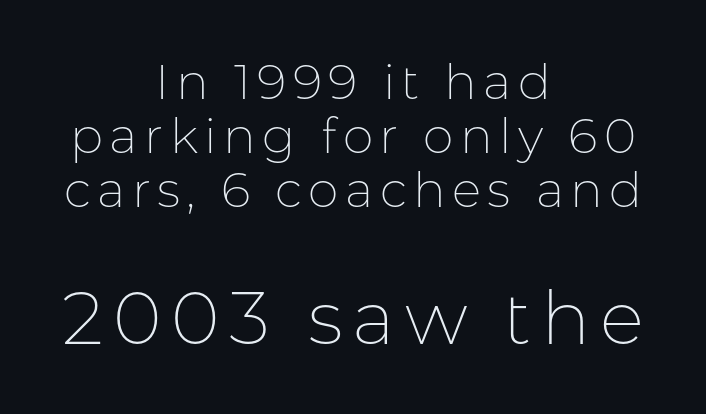
Q: Is the text bold? A: No.
Q: Is the text italic (slanted)? A: No, it is upright.
Q: Is the typeface a serif or a sans-serif typeface? A: Sans-serif.
Q: Is the text underlined? A: No.
Q: How is the paragraph aligned? A: Centered.
Q: Is the spacing between lines tight, normal or loose? A: Tight.
Q: Which block of text is set in a larger size, the first (top) or the second (bottom)? A: The second (bottom) one.
Q: Width (condensed, normal, or wide)? A: Normal.
Q: Stroke contrast? A: Low.
Q: x-height? A: Medium.
Q: Monospaced? A: No.
